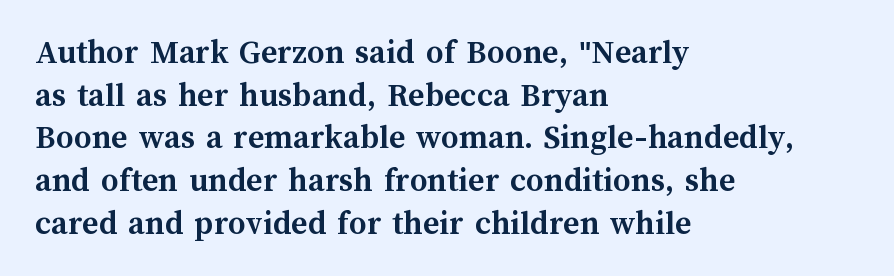
{"italic": "no", "bold": "yes", "weight": "semibold", "width": "normal", "stroke_contrast": "medium", "x_height": "medium", "monospaced": "no", "underline": "no", "align": "left", "line_spacing_ratio": 1.22, "letter_spacing": "normal", "letter_spacing_em": 0.0, "glyph_px": 35}
